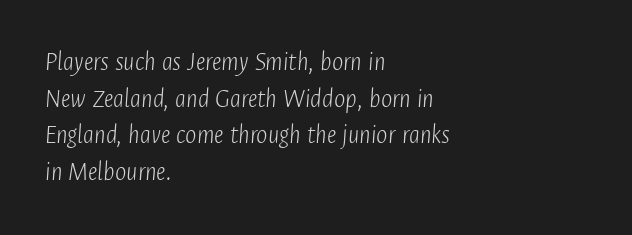
Q: Is the text bold? A: No.
Q: Is the text italic (slanted)? A: Yes, it leans right by about 4 degrees.
Q: Is the text underlined? A: No.
Q: How is the paragraph aligned? A: Left-aligned.
Q: Is the spacing between letters normal or unusually wide? A: Normal.
Q: Is the spacing between lines tight, normal or loose? A: Normal.
